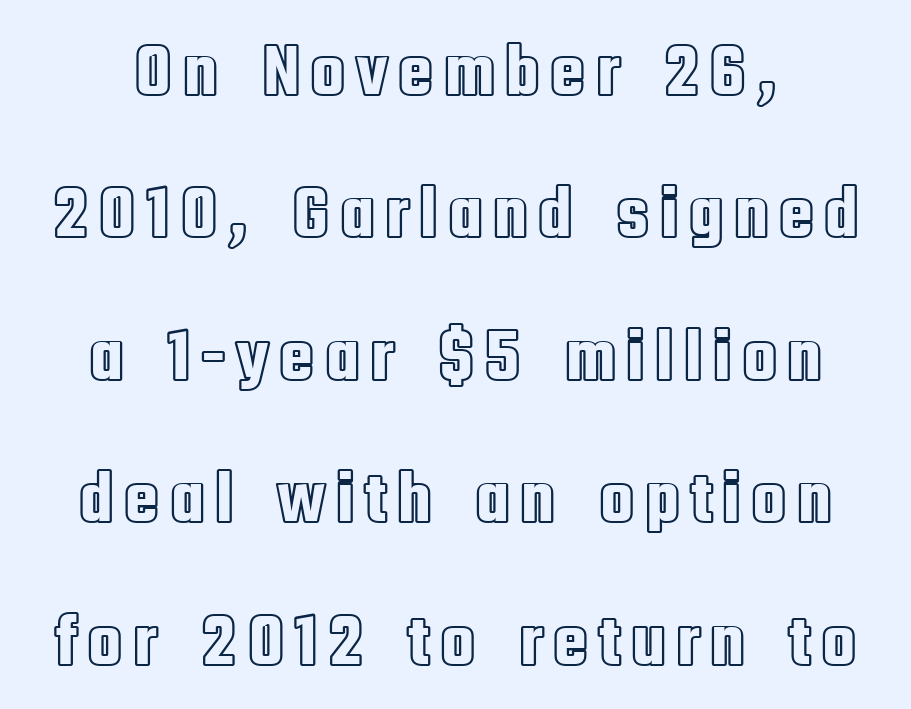
{"italic": "no", "width": "condensed", "x_height": "large", "monospaced": "no", "underline": "no", "align": "center", "line_spacing": "loose", "line_spacing_ratio": 1.9, "glyph_px": 75}
